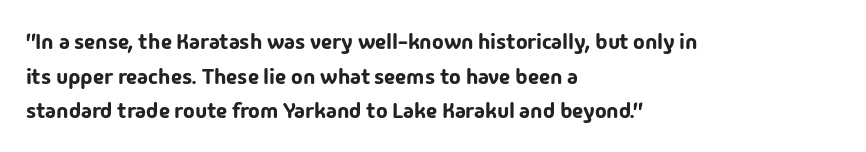
{"italic": "no", "underline": "no", "align": "left", "line_spacing": "normal", "line_spacing_ratio": 1.57, "letter_spacing": "normal", "letter_spacing_em": 0.0, "glyph_px": 22}
